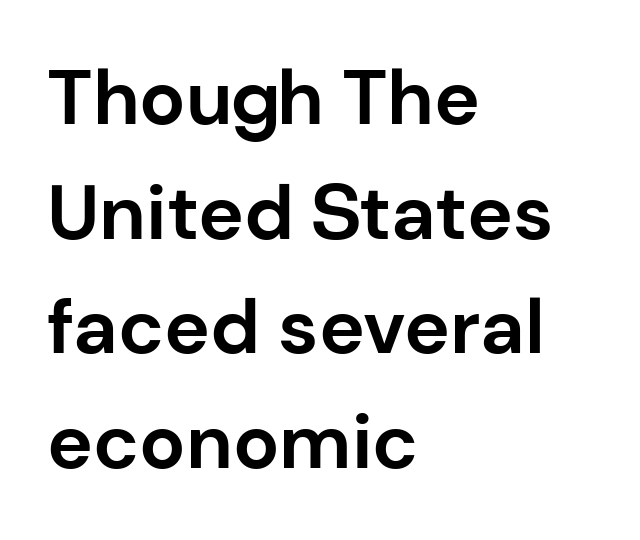
{"serif": "no", "italic": "no", "bold": "yes", "weight": "bold", "width": "normal", "stroke_contrast": "low", "x_height": "medium", "monospaced": "no", "underline": "no", "align": "left", "line_spacing": "normal", "line_spacing_ratio": 1.49, "letter_spacing": "normal", "letter_spacing_em": 0.0, "glyph_px": 77}
